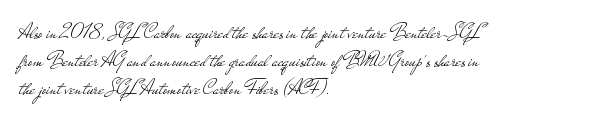
Visually the block forms a straight wall on the left and a jagged coastline on the right. Bold? No — there's no thickening of the strokes. Notice how descenders clear the ascenders below comfortably — that's standard leading. Each word holds together tightly as a unit, with standard inter-letter gaps.
